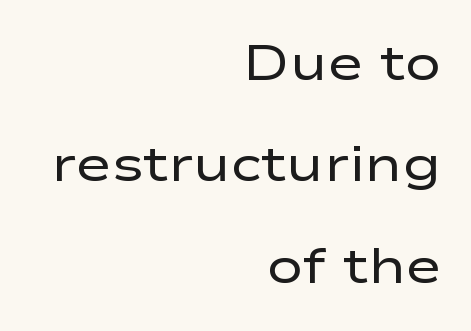
Q: Is the text bold? A: No.
Q: Is the text italic (slanted)? A: No, it is upright.
Q: Is the typeface a serif or a sans-serif typeface? A: Sans-serif.
Q: Is the text underlined? A: No.
Q: How is the paragraph aligned? A: Right-aligned.
Q: Is the spacing between letters normal or unusually wide? A: Normal.
Q: Is the spacing between lines tight, normal or loose? A: Loose.
Q: Width (condensed, normal, or wide)? A: Wide.
Q: Stroke contrast? A: Low.
Q: x-height? A: Medium.
Q: Monospaced? A: No.
